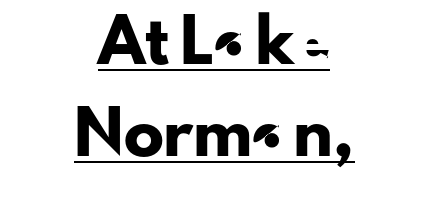
Underline: present. Short and long lines alike share a common midpoint. Here the designer chose a conventional face with non-uniform glyph widths. A great deal of white space separates one row of letters from the next. Ordinary non-slanted type is in use.
